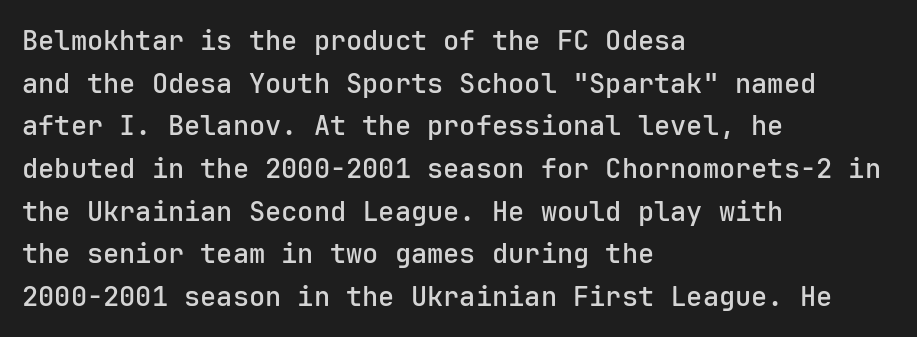
Q: Is the text bold? A: Semi-bold.
Q: Is the text italic (slanted)? A: No, it is upright.
Q: Is the text underlined? A: No.
Q: How is the paragraph aligned? A: Left-aligned.
Q: Is the spacing between letters normal or unusually wide? A: Normal.
Q: Is the spacing between lines tight, normal or loose? A: Normal.
